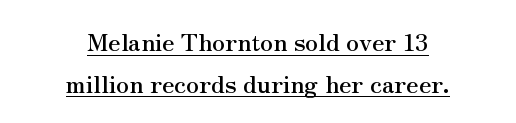
{"italic": "no", "underline": "yes", "align": "center", "line_spacing_ratio": 1.73, "letter_spacing": "normal", "letter_spacing_em": 0.0, "glyph_px": 24}
